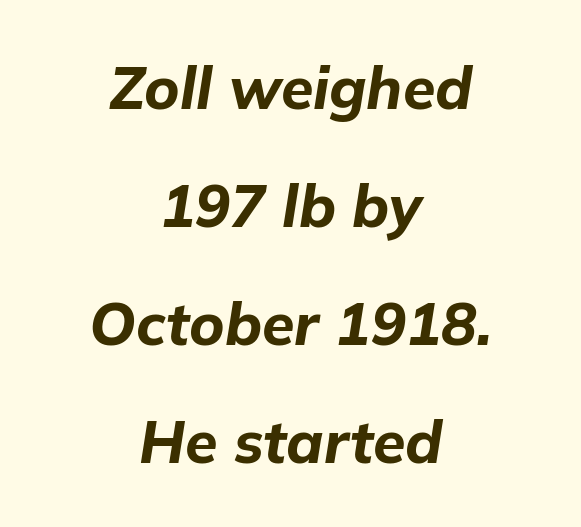
Q: Is the text bold? A: Yes.
Q: Is the text italic (slanted)? A: Yes, it leans right by about 9 degrees.
Q: Is the text underlined? A: No.
Q: How is the paragraph aligned? A: Centered.
Q: Is the spacing between letters normal or unusually wide? A: Normal.
Q: Is the spacing between lines tight, normal or loose? A: Loose.
Q: Width (condensed, normal, or wide)? A: Normal.
Q: Stroke contrast? A: Low.
Q: x-height? A: Medium.
Q: Monospaced? A: No.
